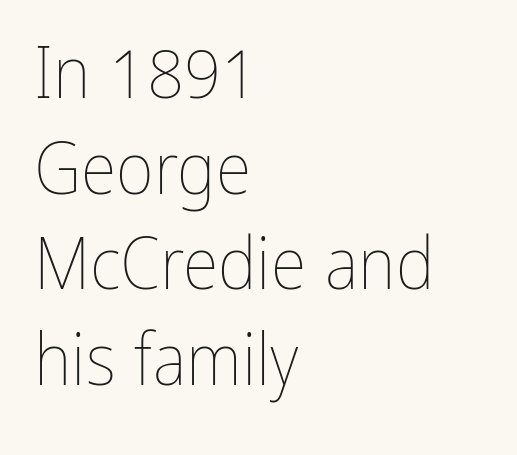
The image shows 73 px thin, condensed type, upright; set left-aligned, normal line spacing (1.31x), normal letter spacing, not underlined; low stroke contrast and a medium x-height.
